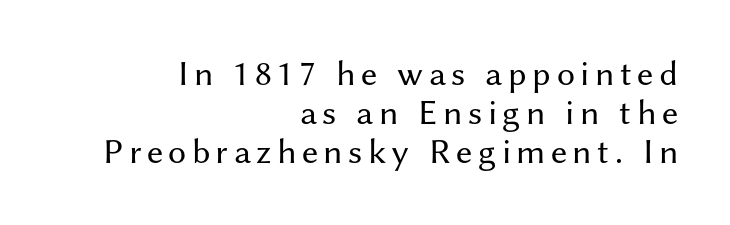
Stems here are at most as thick as an everyday book face. The letters advance in unequal steps, a hallmark of proportional type. Is this a sans? Yes — the strokes have no serifs. This block would grow much taller if given ordinary leading; it's compressed now.
